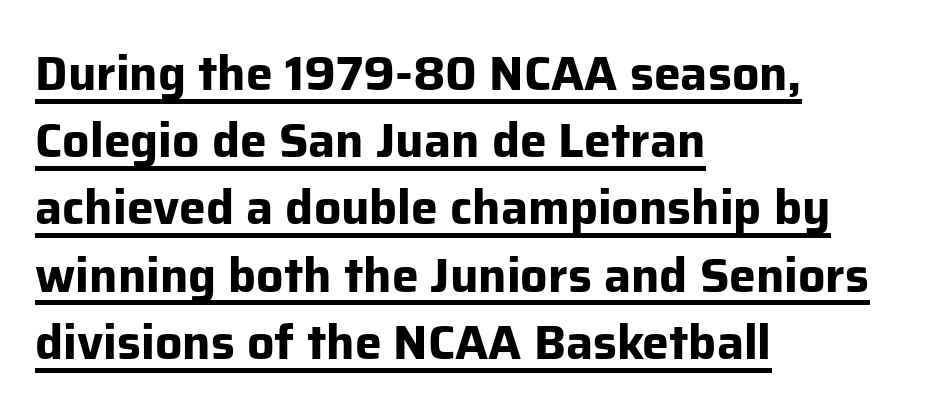
Q: Is the text bold? A: Yes.
Q: Is the text italic (slanted)? A: No, it is upright.
Q: Is the typeface a serif or a sans-serif typeface? A: Sans-serif.
Q: Is the text underlined? A: Yes.
Q: How is the paragraph aligned? A: Left-aligned.
Q: Is the spacing between letters normal or unusually wide? A: Normal.
Q: Is the spacing between lines tight, normal or loose? A: Normal.
Q: Width (condensed, normal, or wide)? A: Normal.
Q: Stroke contrast? A: Low.
Q: x-height? A: Medium.
Q: Monospaced? A: No.
